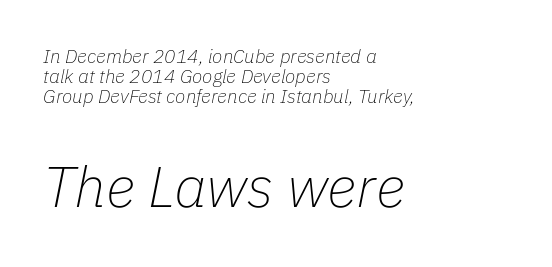
Q: Is the text bold? A: No.
Q: Is the text italic (slanted)? A: Yes, it leans right by about 11 degrees.
Q: Is the text underlined? A: No.
Q: How is the paragraph aligned? A: Left-aligned.
Q: Is the spacing between letters normal or unusually wide? A: Normal.
Q: Is the spacing between lines tight, normal or loose? A: Tight.
Q: Which block of text is set in a larger size, the first (top) or the second (bottom)? A: The second (bottom) one.
Q: Width (condensed, normal, or wide)? A: Normal.
Q: Stroke contrast? A: Low.
Q: x-height? A: Medium.
Q: Monospaced? A: No.
